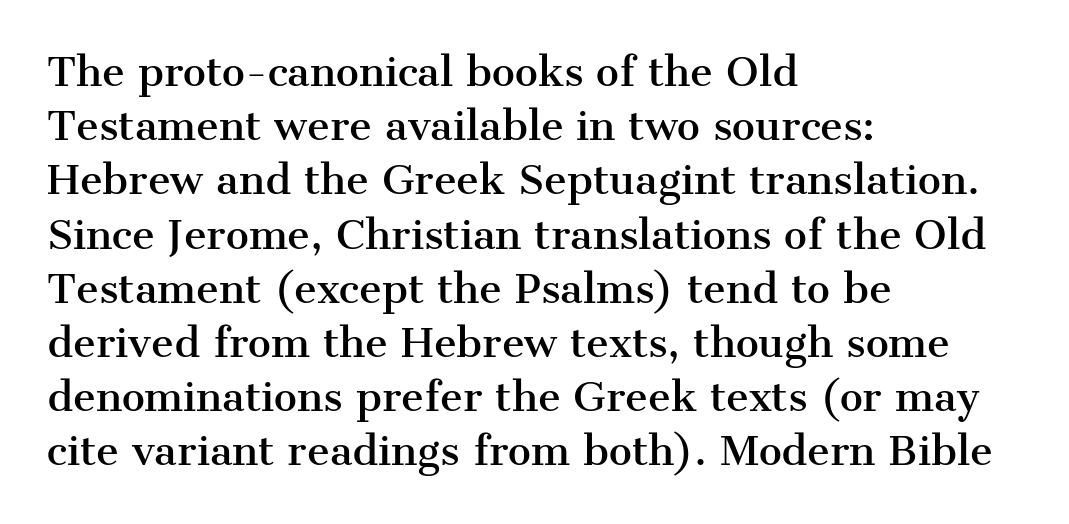
Q: Is the text italic (slanted)? A: No, it is upright.
Q: Is the typeface a serif or a sans-serif typeface? A: Serif.
Q: Is the text underlined? A: No.
Q: How is the paragraph aligned? A: Left-aligned.
Q: Is the spacing between letters normal or unusually wide? A: Normal.
Q: Is the spacing between lines tight, normal or loose? A: Normal.
Q: Width (condensed, normal, or wide)? A: Normal.
Q: Stroke contrast? A: Medium.
Q: x-height? A: Medium.
Q: Monospaced? A: No.
